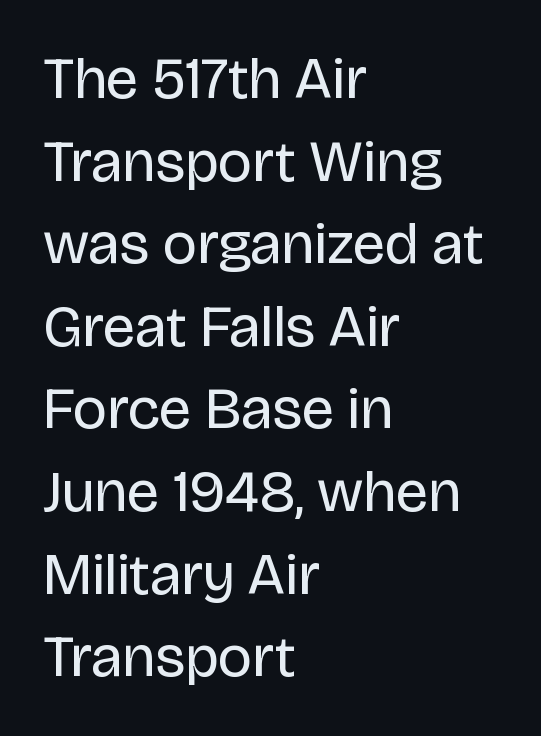
The image shows 59 px regular-weight sans-serif type, upright; set left-aligned, normal line spacing (1.4x), normal letter spacing, not underlined; low stroke contrast and a large x-height.
